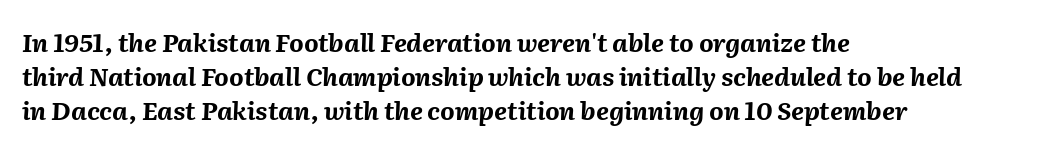
Q: Is the text bold? A: Yes.
Q: Is the text italic (slanted)? A: Yes, it leans right by about 2 degrees.
Q: Is the text underlined? A: No.
Q: How is the paragraph aligned? A: Left-aligned.
Q: Is the spacing between letters normal or unusually wide? A: Normal.
Q: Is the spacing between lines tight, normal or loose? A: Normal.
